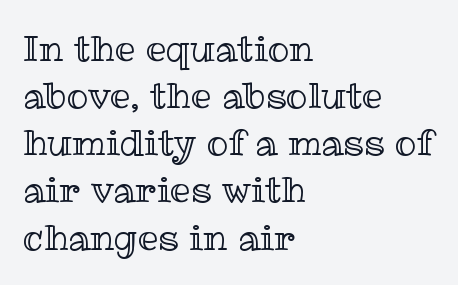
{"italic": "no", "width": "normal", "x_height": "medium", "monospaced": "no", "underline": "no", "align": "left", "line_spacing": "normal", "line_spacing_ratio": 1.31, "letter_spacing": "normal", "letter_spacing_em": 0.0, "glyph_px": 36}
